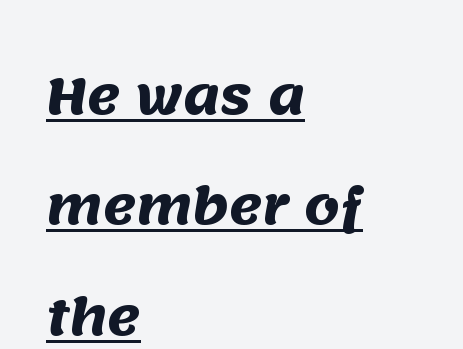
Q: Is the text bold? A: Yes.
Q: Is the typeface a serif or a sans-serif typeface? A: Sans-serif.
Q: Is the text underlined? A: Yes.
Q: How is the paragraph aligned? A: Left-aligned.
Q: Is the spacing between letters normal or unusually wide? A: Normal.
Q: Is the spacing between lines tight, normal or loose? A: Loose.
Q: Width (condensed, normal, or wide)? A: Normal.
Q: Stroke contrast? A: Medium.
Q: x-height? A: Large.
Q: Monospaced? A: No.
